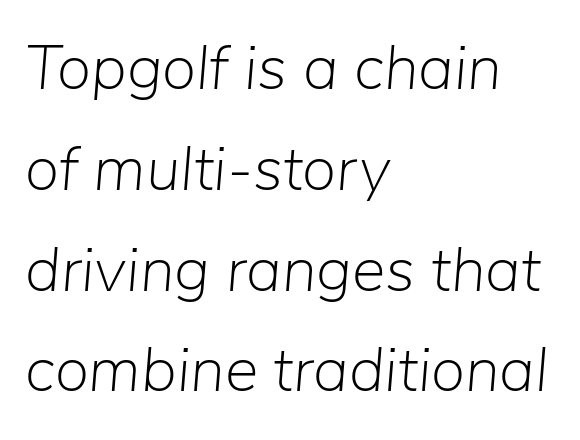
{"italic": "yes", "lean": "right", "slant_degrees": 5, "bold": "no", "weight": "light", "width": "normal", "stroke_contrast": "low", "x_height": "medium", "monospaced": "no", "underline": "no", "align": "left", "line_spacing": "normal", "line_spacing_ratio": 1.6, "letter_spacing": "normal", "letter_spacing_em": 0.0, "glyph_px": 63}
